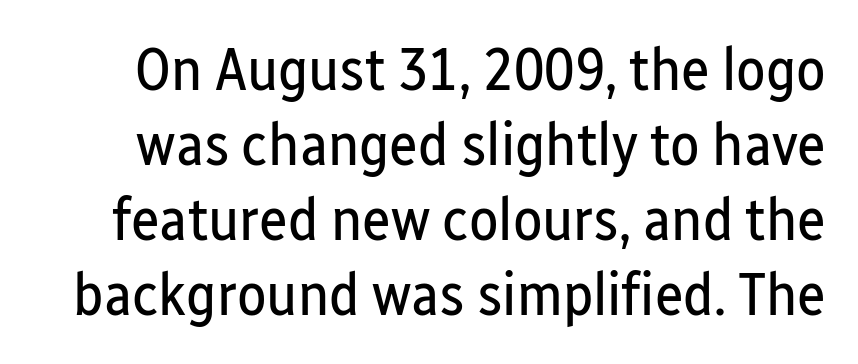
Q: Is the text bold? A: No.
Q: Is the text italic (slanted)? A: No, it is upright.
Q: Is the typeface a serif or a sans-serif typeface? A: Sans-serif.
Q: Is the text underlined? A: No.
Q: Is the spacing between letters normal or unusually wide? A: Normal.
Q: Width (condensed, normal, or wide)? A: Condensed.
Q: Stroke contrast? A: Low.
Q: x-height? A: Medium.
Q: Monospaced? A: No.
